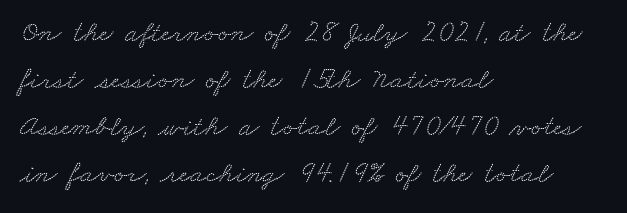
Q: Is the text underlined? A: No.
Q: How is the paragraph aligned? A: Left-aligned.
Q: Is the spacing between letters normal or unusually wide? A: Normal.
Q: Is the spacing between lines tight, normal or loose? A: Normal.
Q: Width (condensed, normal, or wide)? A: Wide.
Q: Stroke contrast? A: Low.
Q: x-height? A: Small.
Q: Monospaced? A: No.
